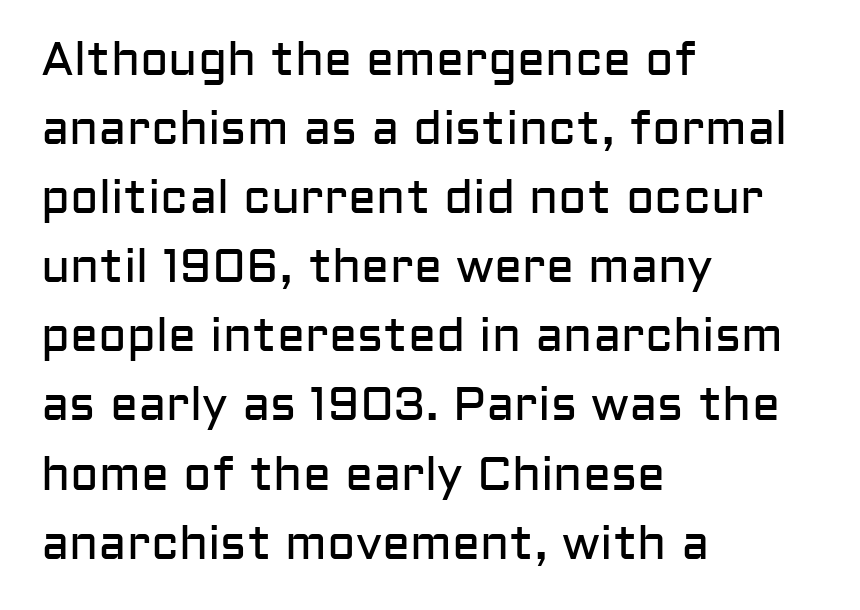
Q: Is the text bold? A: No.
Q: Is the text italic (slanted)? A: No, it is upright.
Q: Is the typeface a serif or a sans-serif typeface? A: Sans-serif.
Q: Is the text underlined? A: No.
Q: How is the paragraph aligned? A: Left-aligned.
Q: Is the spacing between letters normal or unusually wide? A: Normal.
Q: Is the spacing between lines tight, normal or loose? A: Normal.
Q: Width (condensed, normal, or wide)? A: Normal.
Q: Stroke contrast? A: Low.
Q: x-height? A: Medium.
Q: Monospaced? A: No.
